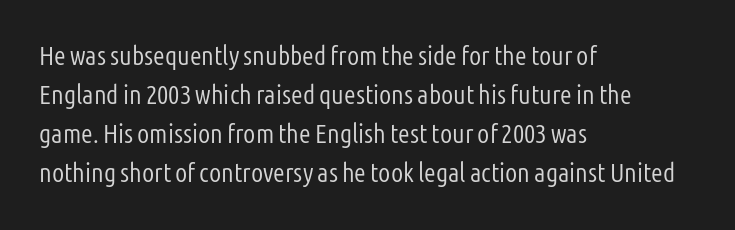
{"italic": "no", "bold": "no", "underline": "no", "align": "left", "line_spacing": "normal", "line_spacing_ratio": 1.45, "letter_spacing": "normal", "letter_spacing_em": 0.0, "glyph_px": 27}
